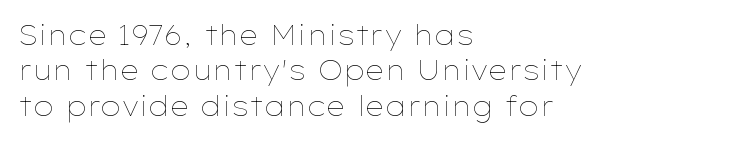
Line beginnings align vertically; line endings do not. The typography opts for an upright posture over an oblique one. Baseline-to-baseline distance is the conventional proportion of letter height. The characters are drawn with everyday or finer stroke widths. Here the glyphs are tracked normally, forming tight word shapes.
